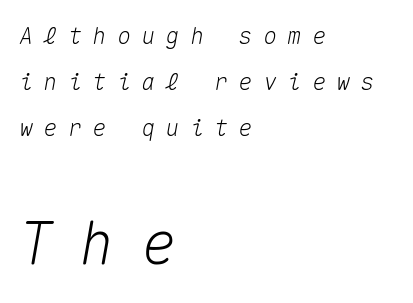
Q: Is the text italic (slanted)? A: Yes, it leans right by about 10 degrees.
Q: Is the text underlined? A: No.
Q: How is the paragraph aligned? A: Left-aligned.
Q: Is the spacing between letters normal or unusually wide? A: Unusually wide.
Q: Is the spacing between lines tight, normal or loose? A: Loose.
Q: Which block of text is set in a larger size, the first (top) or the second (bottom)? A: The second (bottom) one.
Q: Width (condensed, normal, or wide)? A: Normal.
Q: Stroke contrast? A: Medium.
Q: x-height? A: Medium.
Q: Monospaced? A: Yes.
